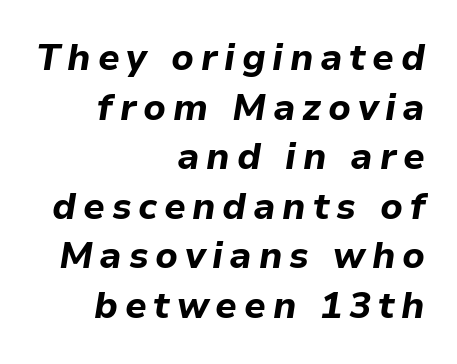
The axis of the letterforms is tilted away from vertical. The string is rendered with underlining switched off. The face used here has the dense, thick strokes of a bold. The letters advance in unequal steps, a hallmark of proportional type. If you drew a ruler down the right edge, every line would touch it. Vertically, the passage feels balanced, rows spaced as you'd expect.
